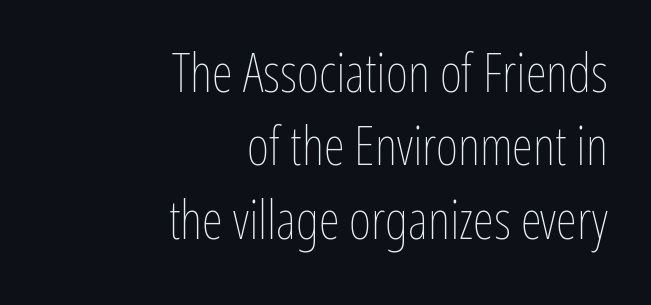
Q: Is the text bold? A: No.
Q: Is the text italic (slanted)? A: No, it is upright.
Q: Is the text underlined? A: No.
Q: How is the paragraph aligned? A: Right-aligned.
Q: Is the spacing between letters normal or unusually wide? A: Normal.
Q: Is the spacing between lines tight, normal or loose? A: Normal.
Q: Width (condensed, normal, or wide)? A: Condensed.
Q: Stroke contrast? A: Low.
Q: x-height? A: Medium.
Q: Monospaced? A: No.
